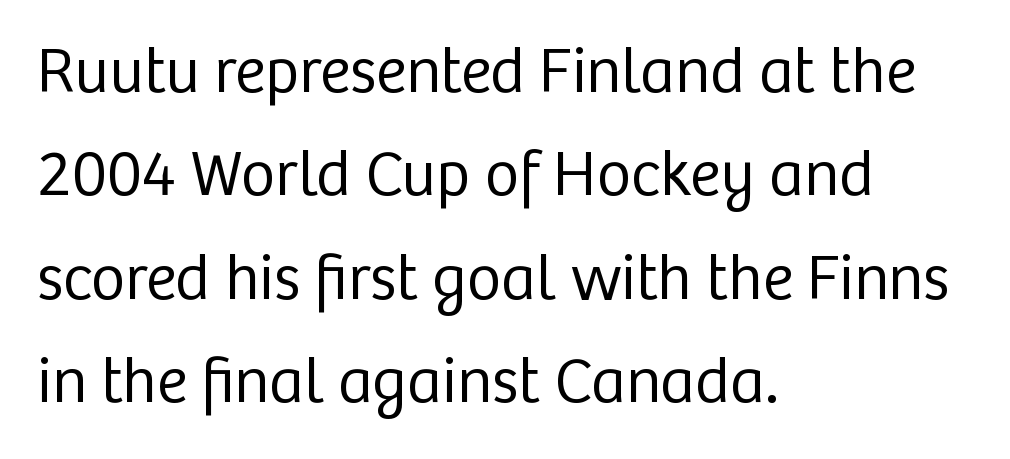
{"serif": "no", "italic": "no", "bold": "no", "weight": "regular", "width": "normal", "stroke_contrast": "low", "x_height": "medium", "monospaced": "no", "underline": "no", "align": "left", "line_spacing": "normal", "line_spacing_ratio": 1.59, "letter_spacing": "normal", "letter_spacing_em": 0.0, "glyph_px": 65}
